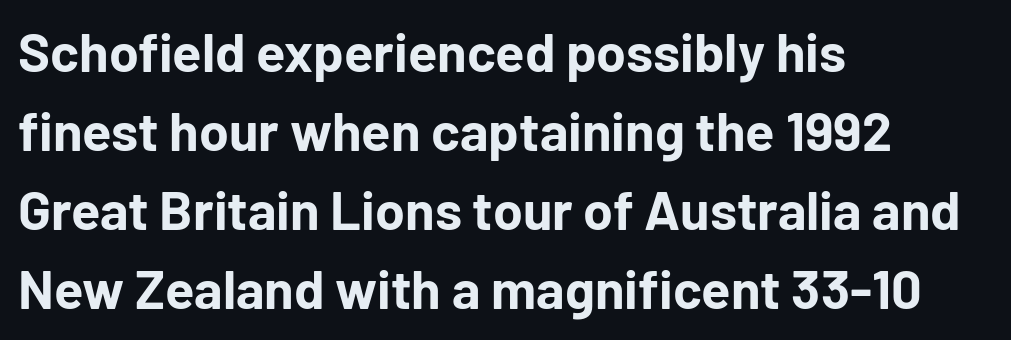
The image shows 54 px bold sans-serif type, upright; set left-aligned, normal line spacing (1.46x), normal letter spacing, not underlined; low stroke contrast and a medium x-height.
